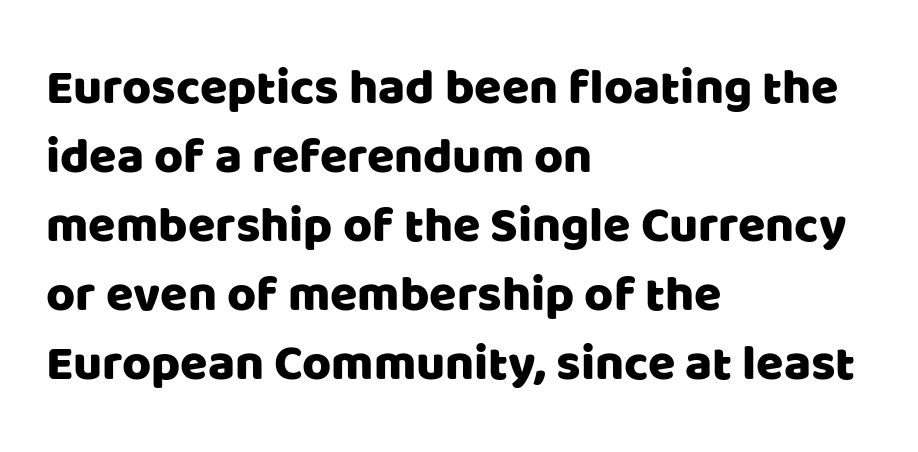
{"serif": "no", "italic": "no", "width": "normal", "stroke_contrast": "low", "x_height": "large", "monospaced": "no", "underline": "no", "align": "left", "line_spacing": "normal", "line_spacing_ratio": 1.38, "letter_spacing": "normal", "letter_spacing_em": 0.0, "glyph_px": 50}
